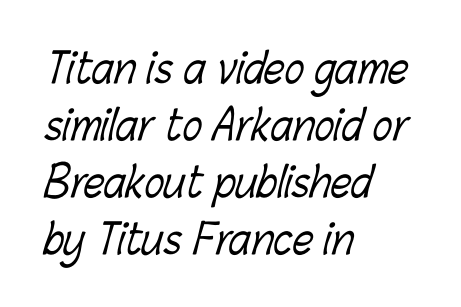
Q: Is the text bold? A: No.
Q: Is the text underlined? A: No.
Q: How is the paragraph aligned? A: Left-aligned.
Q: Is the spacing between letters normal or unusually wide? A: Normal.
Q: Is the spacing between lines tight, normal or loose? A: Normal.
Q: Width (condensed, normal, or wide)? A: Condensed.
Q: Stroke contrast? A: Low.
Q: x-height? A: Medium.
Q: Monospaced? A: No.
